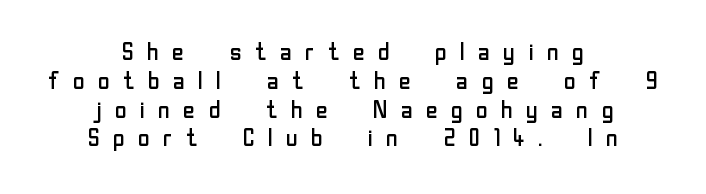
Italic? Not at all — the glyphs are vertical. The lines in this sample share a center point and differ in where they start and stop. The space directly below the letters is spotless. Weight: in the light-to-regular range.
